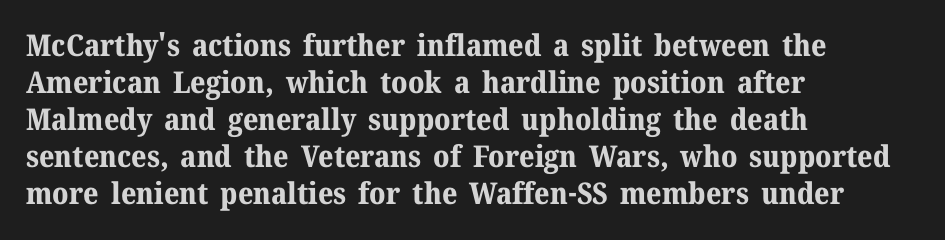
The image shows 30 px bold serif type, upright; set left-aligned, line spacing 1.23x, normal letter spacing, not underlined; medium stroke contrast and a medium x-height.
